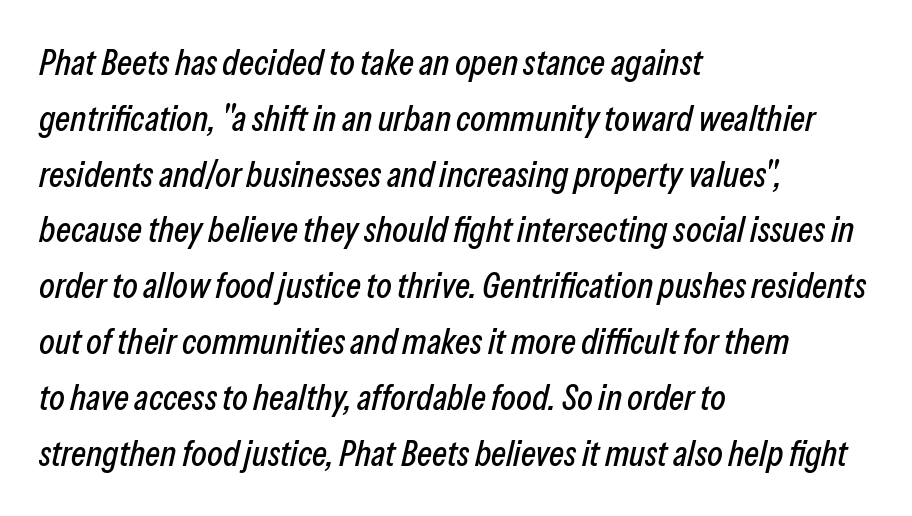
The horizontal fit of the characters is conventional and even. The line-height multiplier appears to be the usual default. Words float on clear page, feet unadorned. This sample has the flowing, uneven cadence of proportional lettering. Does the lettering tilt? It does — this is italic.
